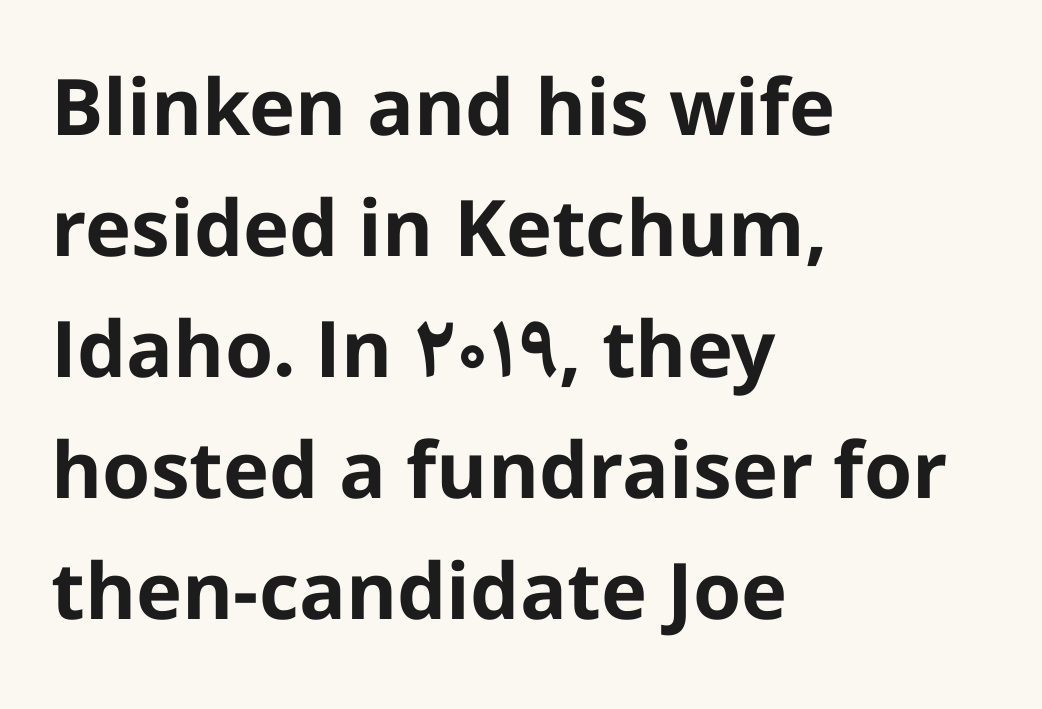
{"serif": "no", "italic": "no", "bold": "yes", "weight": "bold", "width": "normal", "stroke_contrast": "low", "x_height": "medium", "monospaced": "no", "underline": "no", "align": "left", "line_spacing": "normal", "line_spacing_ratio": 1.55, "letter_spacing": "normal", "letter_spacing_em": 0.0, "glyph_px": 78}
